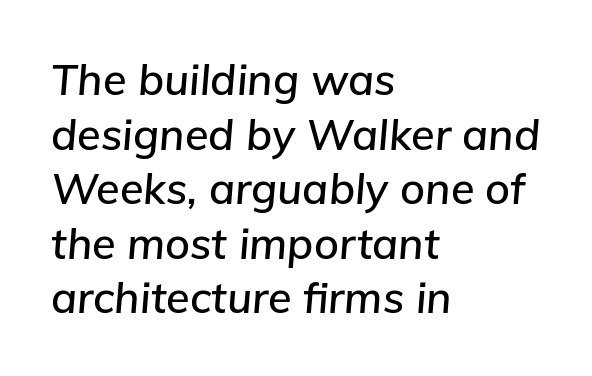
Beneath every word, the page is bare. The glyphs look as if they've been sheared to an angle. Varying glyph widths throughout — classic text-font behaviour. This sample uses plain, unmodified letter spacing.
